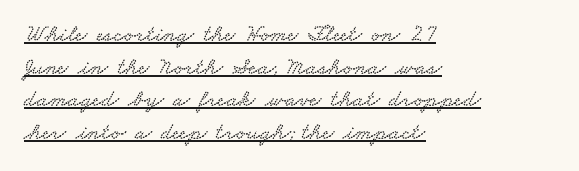
{"underline": "yes", "align": "left", "line_spacing": "normal", "line_spacing_ratio": 1.36, "letter_spacing": "normal", "letter_spacing_em": 0.0, "glyph_px": 24}
